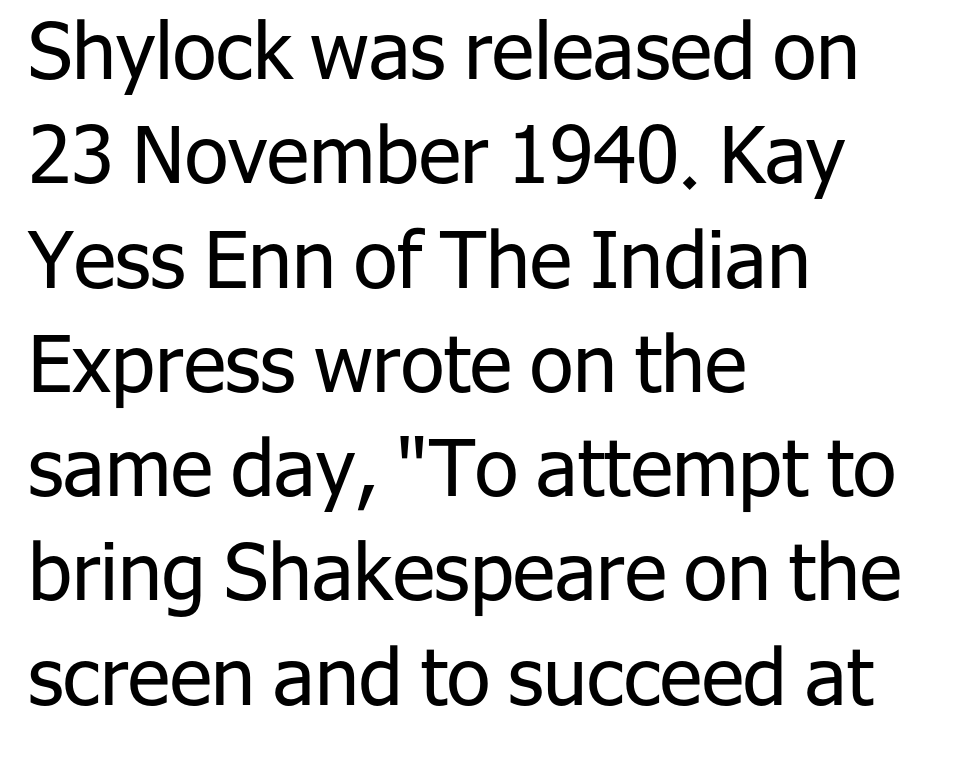
{"serif": "no", "italic": "no", "bold": "no", "weight": "regular", "width": "normal", "stroke_contrast": "low", "x_height": "medium", "monospaced": "no", "underline": "no", "align": "left", "line_spacing": "normal", "line_spacing_ratio": 1.32, "letter_spacing": "normal", "letter_spacing_em": 0.0, "glyph_px": 79}
